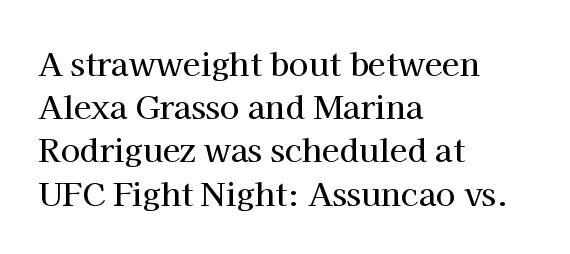
The letters advance in unequal steps, a hallmark of proportional type. Default kerning and tracking; the words read as compact shapes. If you drew a line through each stem, it would be perfectly vertical. Leading matches the norm, producing a regular column.
